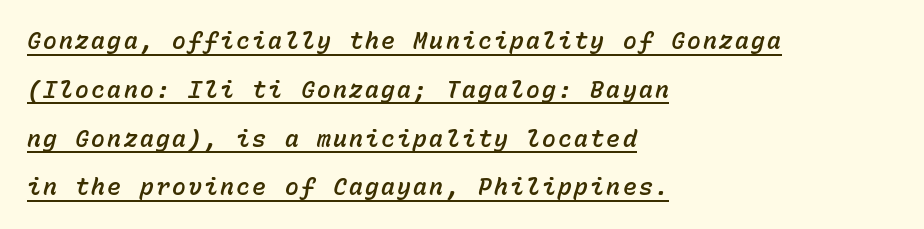
Q: Is the text italic (slanted)? A: Yes, it leans right by about 15 degrees.
Q: Is the text underlined? A: Yes.
Q: How is the paragraph aligned? A: Left-aligned.
Q: Is the spacing between lines tight, normal or loose? A: Loose.
